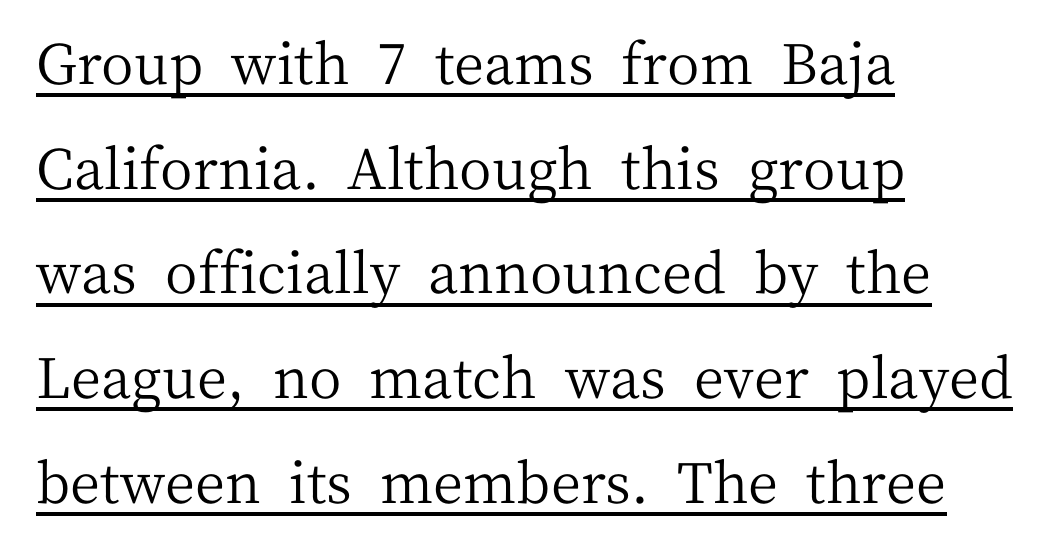
Q: Is the text bold? A: No.
Q: Is the text italic (slanted)? A: No, it is upright.
Q: Is the typeface a serif or a sans-serif typeface? A: Serif.
Q: Is the text underlined? A: Yes.
Q: How is the paragraph aligned? A: Left-aligned.
Q: Is the spacing between letters normal or unusually wide? A: Normal.
Q: Width (condensed, normal, or wide)? A: Normal.
Q: Stroke contrast? A: Medium.
Q: x-height? A: Medium.
Q: Monospaced? A: No.
